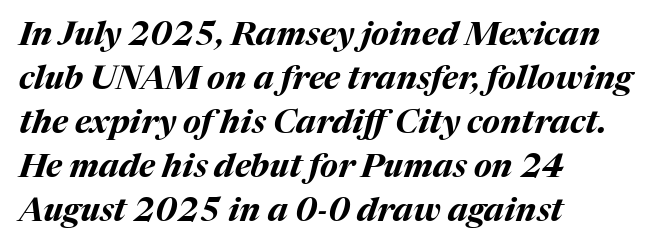
A typesetter would call this proportional, since set widths differ per character. Pretty heavy lettering here — definitely bold. A typesetter would call this zero additional tracking. A student would call this left alignment; a typographer would say flush left, rag right. In terms of posture, this sample is oblique.
